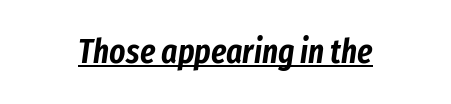
Q: Is the text italic (slanted)? A: Yes, it leans right by about 8 degrees.
Q: Is the text underlined? A: Yes.
Q: Is the spacing between letters normal or unusually wide? A: Normal.
Q: Width (condensed, normal, or wide)? A: Condensed.
Q: Stroke contrast? A: Low.
Q: x-height? A: Medium.
Q: Monospaced? A: No.
